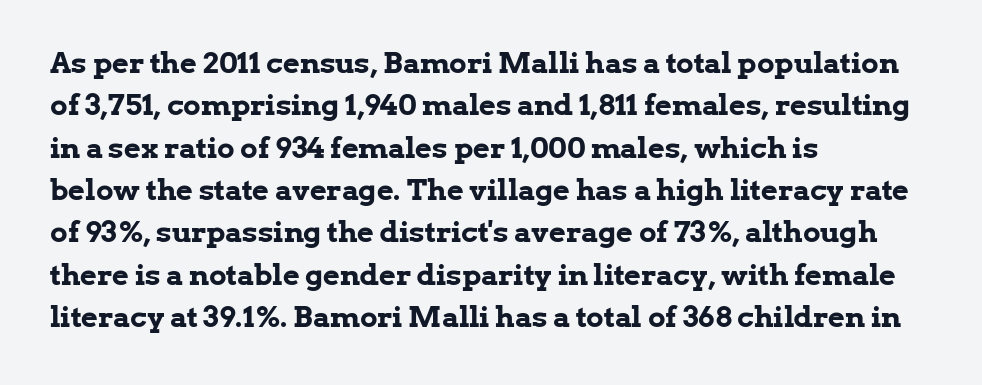
Q: Is the text bold? A: Yes.
Q: Is the text italic (slanted)? A: No, it is upright.
Q: Is the typeface a serif or a sans-serif typeface? A: Serif.
Q: Is the text underlined? A: No.
Q: How is the paragraph aligned? A: Left-aligned.
Q: Is the spacing between letters normal or unusually wide? A: Normal.
Q: Is the spacing between lines tight, normal or loose? A: Normal.
Q: Width (condensed, normal, or wide)? A: Normal.
Q: Stroke contrast? A: Low.
Q: x-height? A: Medium.
Q: Monospaced? A: No.
